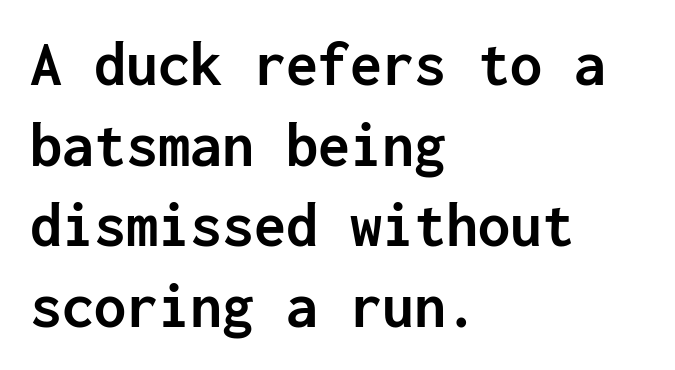
Q: Is the text bold? A: Yes.
Q: Is the text italic (slanted)? A: No, it is upright.
Q: Is the typeface a serif or a sans-serif typeface? A: Sans-serif.
Q: Is the text underlined? A: No.
Q: How is the paragraph aligned? A: Left-aligned.
Q: Is the spacing between letters normal or unusually wide? A: Normal.
Q: Is the spacing between lines tight, normal or loose? A: Normal.
Q: Width (condensed, normal, or wide)? A: Normal.
Q: Stroke contrast? A: Low.
Q: x-height? A: Medium.
Q: Monospaced? A: Yes.
